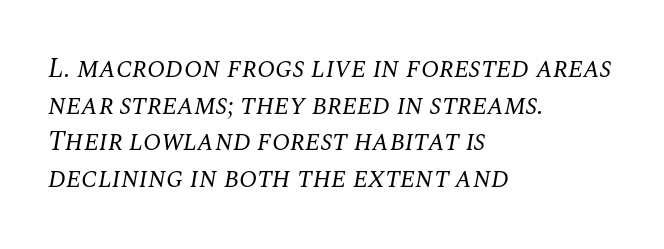
The image shows 27 px text type, italic (leaning right); set left-aligned, normal line spacing (1.36x), normal letter spacing, not underlined.
